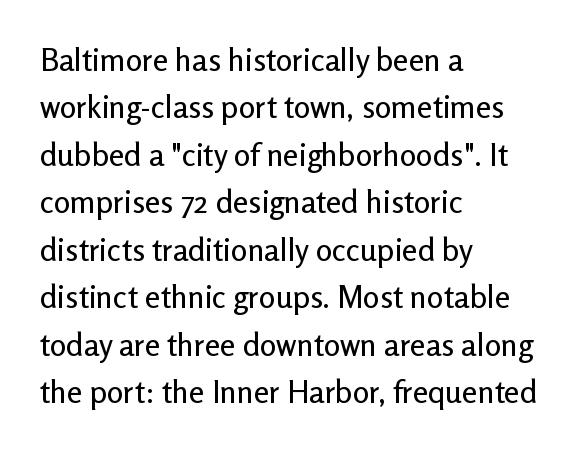
The image shows 31 px sans-serif type, upright; set left-aligned, normal line spacing (1.53x), normal letter spacing, not underlined; low stroke contrast and a medium x-height.
